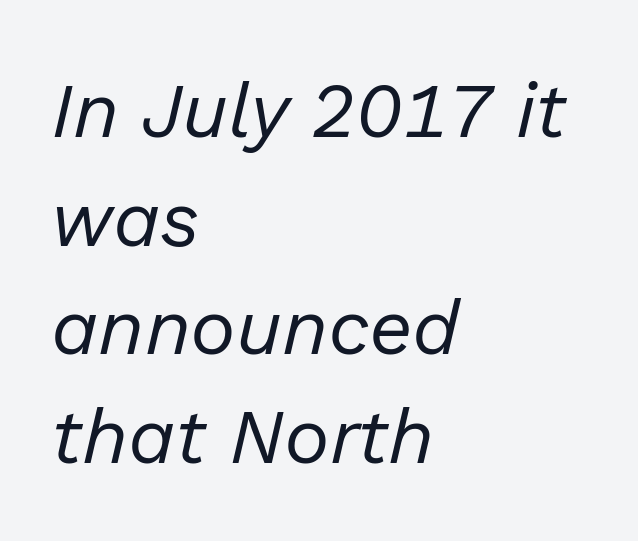
The image shows 77 px regular-weight type, italic (leaning right); set left-aligned, normal line spacing (1.41x), normal letter spacing, not underlined; low stroke contrast and a medium x-height.
